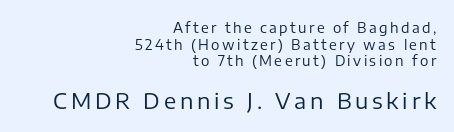
The strokes are not fattened; the text isn't bold. The passage shown is not underscored anywhere. The rag falls on the left side of this text block. The typography opts for an upright posture over an oblique one. The face used here appears at its bigger size in the lower chunk.
